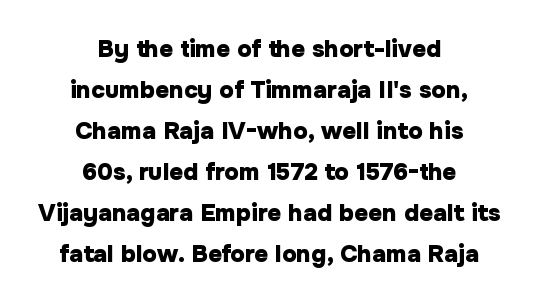
Q: Is the text bold? A: Yes.
Q: Is the text italic (slanted)? A: No, it is upright.
Q: Is the text underlined? A: No.
Q: How is the paragraph aligned? A: Centered.
Q: Is the spacing between letters normal or unusually wide? A: Normal.
